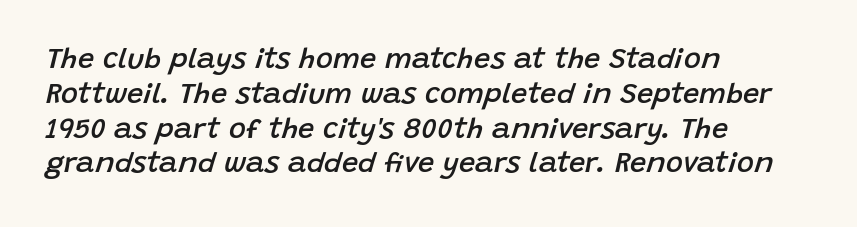
Yep, that's italic — everything's leaning. A semibold gives these letters moderate extra thickness, short of bold. The typesetter chose a ragged-right arrangement here. Spacing between characters is what you'd get straight out of the box. Decoration check: the copy has no underline.
